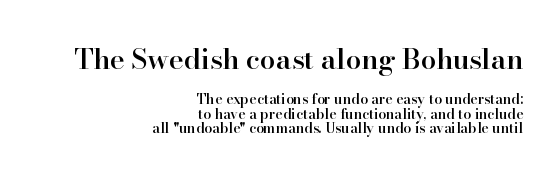
The image shows 28 px semibold serif type, upright; set right-aligned, tight line spacing (1.03x), normal letter spacing, not underlined; the first (top) block is 2.0x larger; high stroke contrast and a small x-height.
